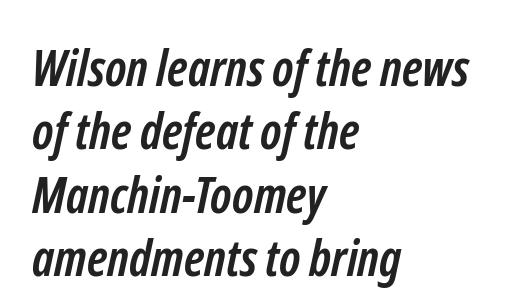
{"serif": "no", "bold": "yes", "weight": "semibold", "width": "condensed", "stroke_contrast": "low", "x_height": "medium", "monospaced": "no", "underline": "no", "align": "left", "line_spacing": "normal", "line_spacing_ratio": 1.27, "letter_spacing": "normal", "letter_spacing_em": 0.0, "glyph_px": 50}
